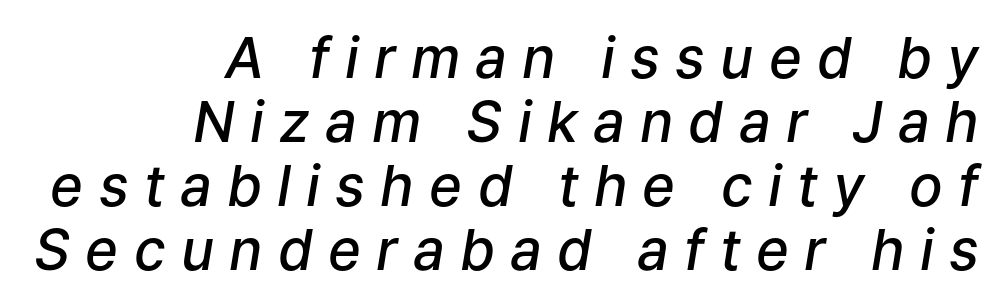
Q: Is the text bold? A: Semi-bold.
Q: Is the text italic (slanted)? A: Yes, it leans right by about 9 degrees.
Q: Is the text underlined? A: No.
Q: How is the paragraph aligned? A: Right-aligned.
Q: Is the spacing between letters normal or unusually wide? A: Unusually wide.
Q: Is the spacing between lines tight, normal or loose? A: Tight.
Q: Width (condensed, normal, or wide)? A: Normal.
Q: Stroke contrast? A: Low.
Q: x-height? A: Medium.
Q: Monospaced? A: No.
